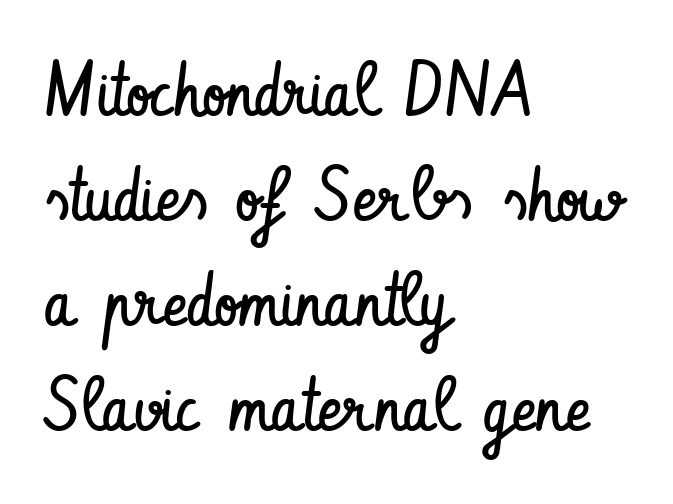
The image shows 75 px regular-weight, condensed sans-serif type, upright; set left-aligned, normal line spacing (1.4x), normal letter spacing, not underlined; low stroke contrast and a small x-height.
